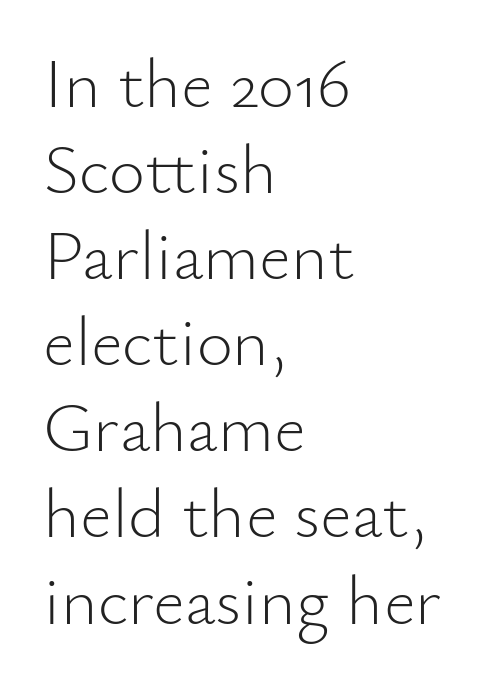
The image shows 70 px light sans-serif type, upright; set left-aligned, line spacing 1.23x, normal letter spacing, not underlined; low stroke contrast and a small x-height.
